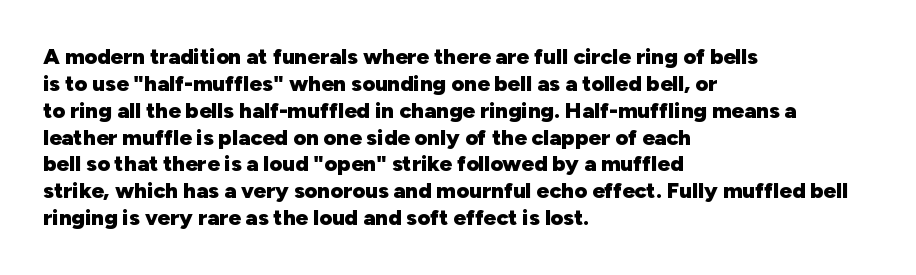
A typesetter would mark this as roman, not italic. What stands out about the letter spacing? Nothing — it is the standard amount. The baseline area is clear. Caption: bold face, heavy strokes.
